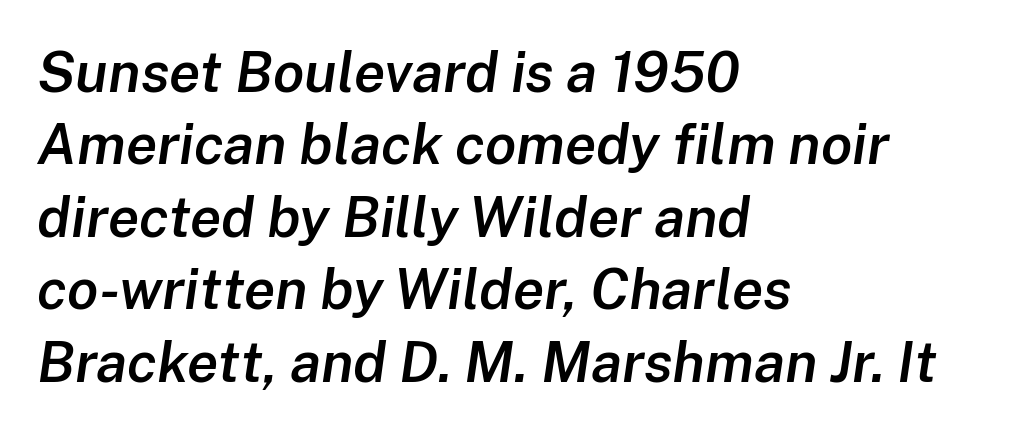
{"italic": "yes", "lean": "right", "slant_degrees": 8, "bold": "semi", "weight": "semibold", "width": "normal", "stroke_contrast": "low", "x_height": "medium", "monospaced": "no", "underline": "no", "align": "left", "line_spacing": "normal", "line_spacing_ratio": 1.27, "letter_spacing": "normal", "letter_spacing_em": 0.0, "glyph_px": 57}
